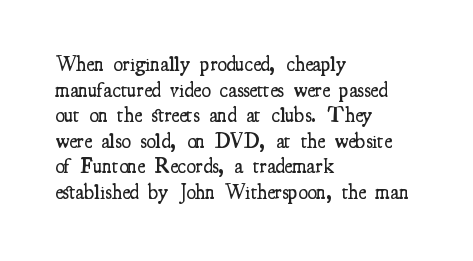
{"italic": "no", "bold": "semi", "underline": "no", "align": "left", "line_spacing_ratio": 1.22, "letter_spacing": "normal", "letter_spacing_em": 0.0, "glyph_px": 21}
